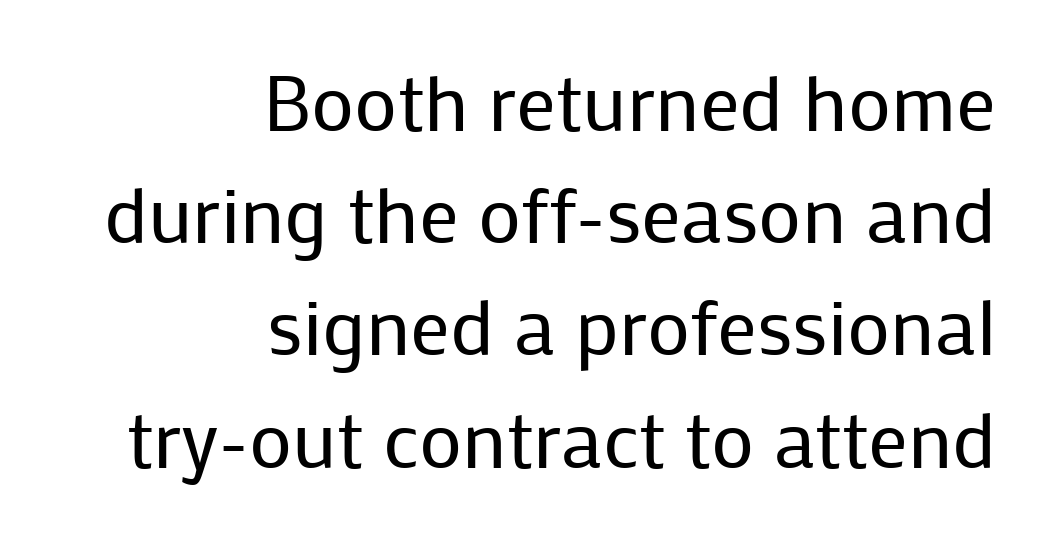
{"serif": "no", "italic": "no", "bold": "no", "weight": "regular", "width": "normal", "stroke_contrast": "low", "x_height": "medium", "monospaced": "no", "underline": "no", "align": "right", "line_spacing": "normal", "line_spacing_ratio": 1.42, "letter_spacing": "normal", "letter_spacing_em": 0.0, "glyph_px": 79}
